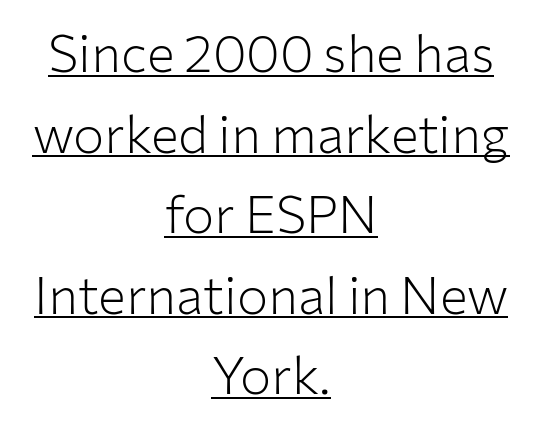
{"serif": "no", "italic": "no", "bold": "no", "weight": "light", "width": "normal", "stroke_contrast": "low", "x_height": "medium", "monospaced": "no", "underline": "yes", "align": "center", "line_spacing": "normal", "line_spacing_ratio": 1.55, "letter_spacing": "normal", "letter_spacing_em": 0.0, "glyph_px": 52}
